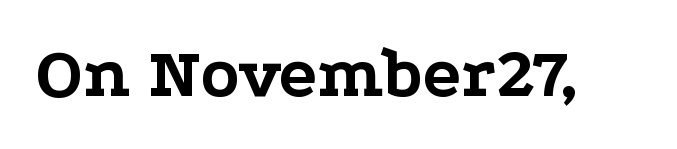
Q: Is the text bold? A: Yes.
Q: Is the text italic (slanted)? A: No, it is upright.
Q: Is the typeface a serif or a sans-serif typeface? A: Serif.
Q: Is the text underlined? A: No.
Q: Is the spacing between letters normal or unusually wide? A: Normal.
Q: Width (condensed, normal, or wide)? A: Wide.
Q: Stroke contrast? A: Low.
Q: x-height? A: Medium.
Q: Monospaced? A: No.
